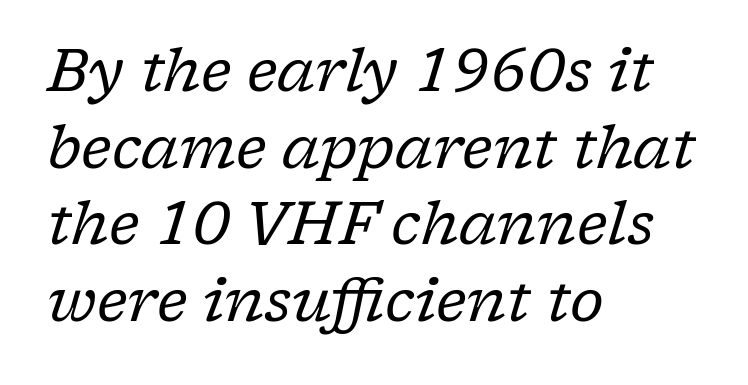
Q: Is the text bold? A: No.
Q: Is the text italic (slanted)? A: Yes, it leans right by about 17 degrees.
Q: Is the typeface a serif or a sans-serif typeface? A: Serif.
Q: Is the text underlined? A: No.
Q: How is the paragraph aligned? A: Left-aligned.
Q: Is the spacing between letters normal or unusually wide? A: Normal.
Q: Is the spacing between lines tight, normal or loose? A: Normal.
Q: Width (condensed, normal, or wide)? A: Normal.
Q: Stroke contrast? A: Low.
Q: x-height? A: Medium.
Q: Monospaced? A: No.
